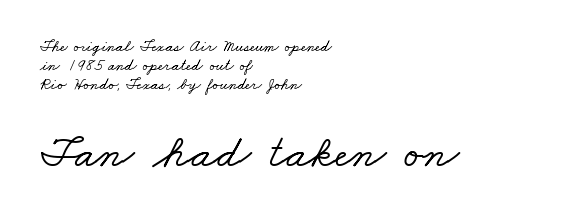
{"serif": "yes", "width": "wide", "stroke_contrast": "low", "x_height": "small", "monospaced": "no", "underline": "no", "align": "left", "line_spacing_ratio": 1.18, "letter_spacing": "normal", "letter_spacing_em": 0.0, "larger_block": "second", "size_ratio": 2.94, "glyph_px": 47}
